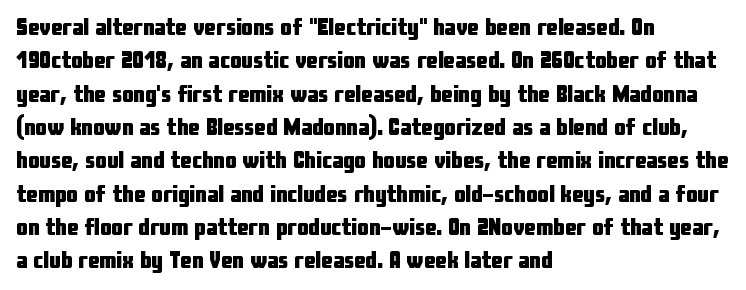
{"italic": "no", "bold": "yes", "underline": "no", "align": "left", "line_spacing": "normal", "line_spacing_ratio": 1.45, "letter_spacing": "normal", "letter_spacing_em": 0.0, "glyph_px": 23}
